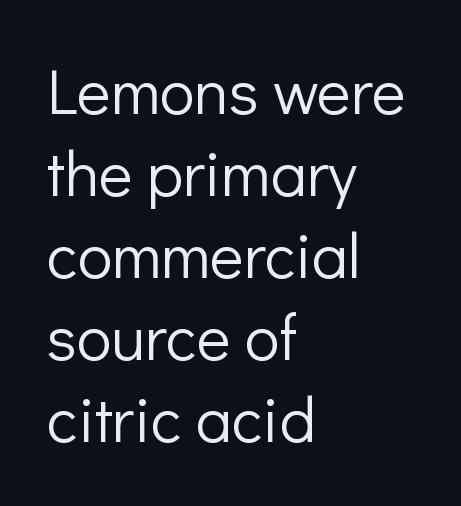
{"serif": "no", "italic": "no", "bold": "no", "weight": "light", "width": "normal", "stroke_contrast": "low", "x_height": "medium", "monospaced": "no", "underline": "no", "align": "left", "line_spacing": "normal", "line_spacing_ratio": 1.28, "letter_spacing": "normal", "letter_spacing_em": 0.0, "glyph_px": 64}
